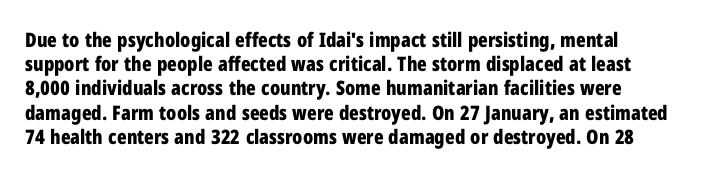
Q: Is the text bold? A: Yes.
Q: Is the text italic (slanted)? A: No, it is upright.
Q: Is the text underlined? A: No.
Q: Is the spacing between letters normal or unusually wide? A: Normal.
